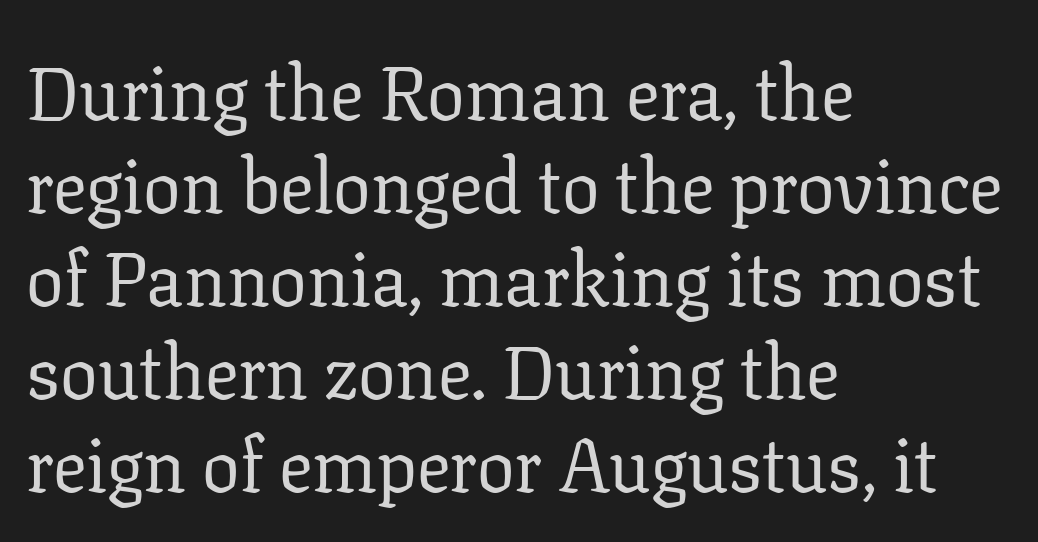
{"serif": "yes", "italic": "no", "bold": "no", "weight": "regular", "width": "normal", "stroke_contrast": "low", "x_height": "medium", "monospaced": "no", "underline": "no", "align": "left", "line_spacing_ratio": 1.24, "letter_spacing": "normal", "letter_spacing_em": 0.0, "glyph_px": 75}
